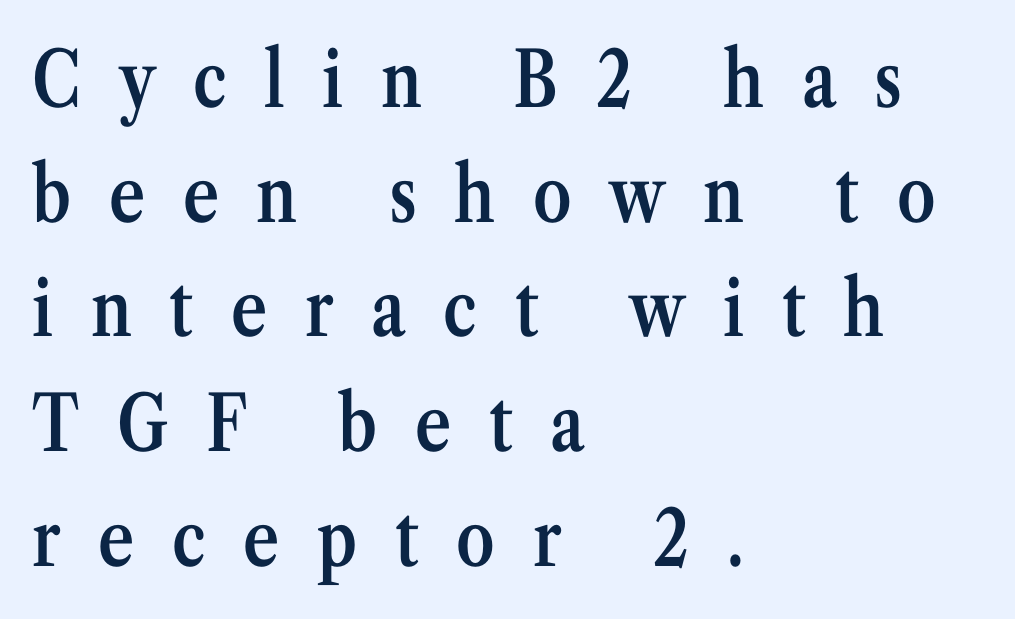
The image shows 77 px semibold, condensed serif type, upright; set left-aligned, normal line spacing (1.49x), unusually wide letter spacing (+0.49 em), not underlined; medium stroke contrast and a medium x-height.
